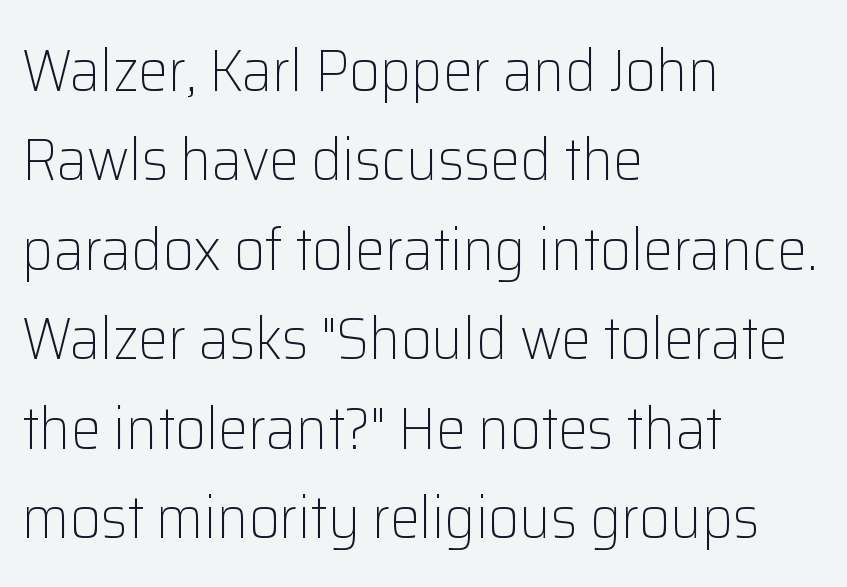
The image shows 60 px light sans-serif type, upright; set left-aligned, normal line spacing (1.49x), normal letter spacing, not underlined; low stroke contrast and a medium x-height.
